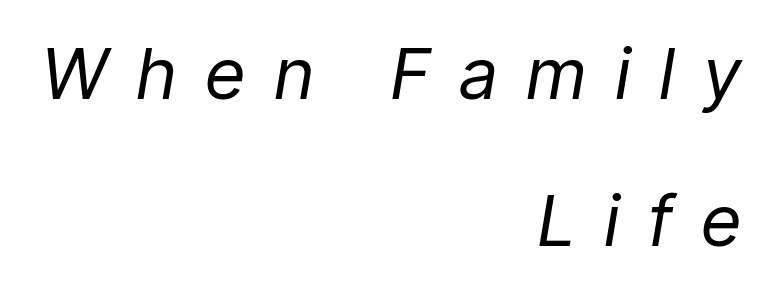
The image shows 71 px regular-weight, condensed type, italic (leaning right); set right-aligned, loose line spacing (2.07x), unusually wide letter spacing (+0.43 em), not underlined; low stroke contrast and a medium x-height.
